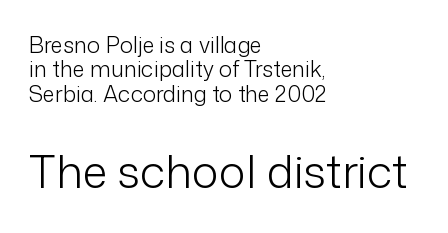
The image shows 45 px light sans-serif type, upright; set left-aligned, tight line spacing (1.11x), normal letter spacing, not underlined; the second (bottom) block is 2.05x larger; low stroke contrast and a medium x-height.
